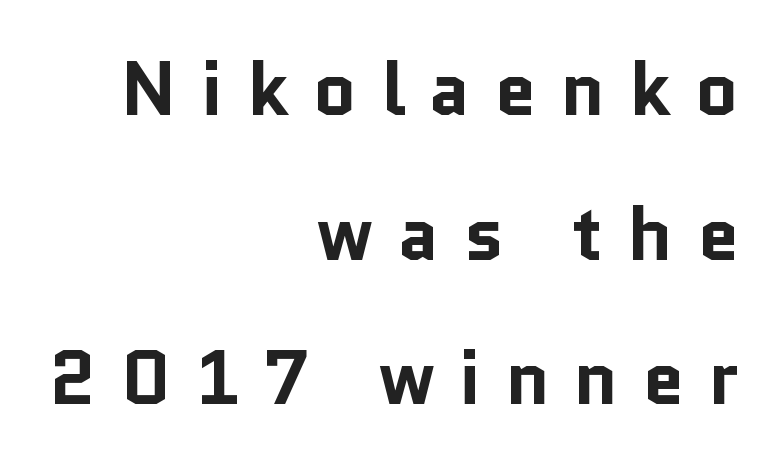
The image shows 75 px bold sans-serif type, upright; set right-aligned, loose line spacing (1.93x), unusually wide letter spacing (+0.32 em), not underlined; low stroke contrast and a medium x-height.
